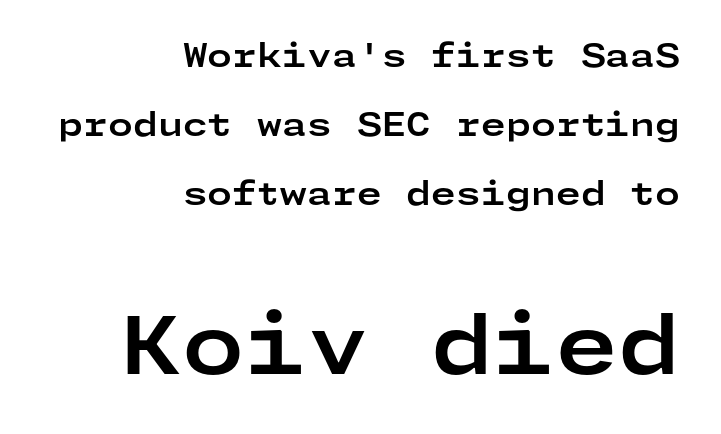
The image shows 80 px bold, wide sans-serif type, upright; set right-aligned, loose line spacing (2.15x), normal letter spacing, not underlined; the second (bottom) block is 2.5x larger; low stroke contrast and a medium x-height.
